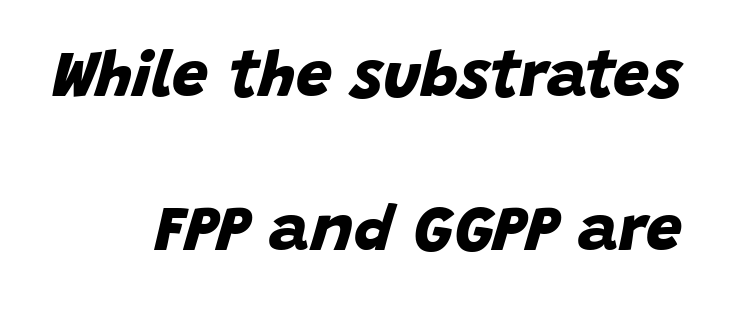
Q: Is the text bold? A: Yes.
Q: Is the typeface a serif or a sans-serif typeface? A: Sans-serif.
Q: Is the text underlined? A: No.
Q: Is the spacing between letters normal or unusually wide? A: Normal.
Q: Is the spacing between lines tight, normal or loose? A: Loose.
Q: Width (condensed, normal, or wide)? A: Normal.
Q: Stroke contrast? A: Low.
Q: x-height? A: Large.
Q: Monospaced? A: No.
